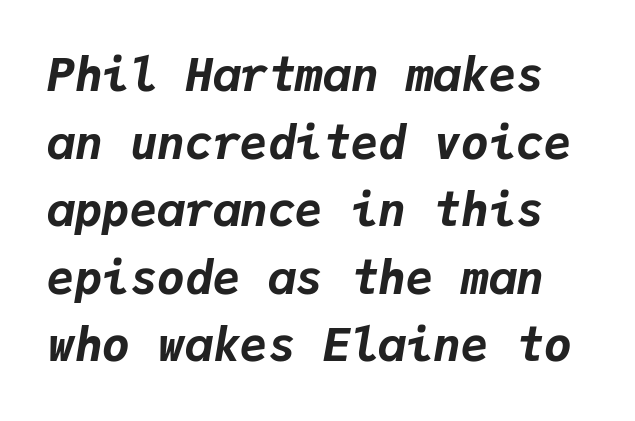
The image shows 46 px bold type, italic (leaning right), monospaced; set normal line spacing (1.47x), normal letter spacing, not underlined; low stroke contrast and a medium x-height.
